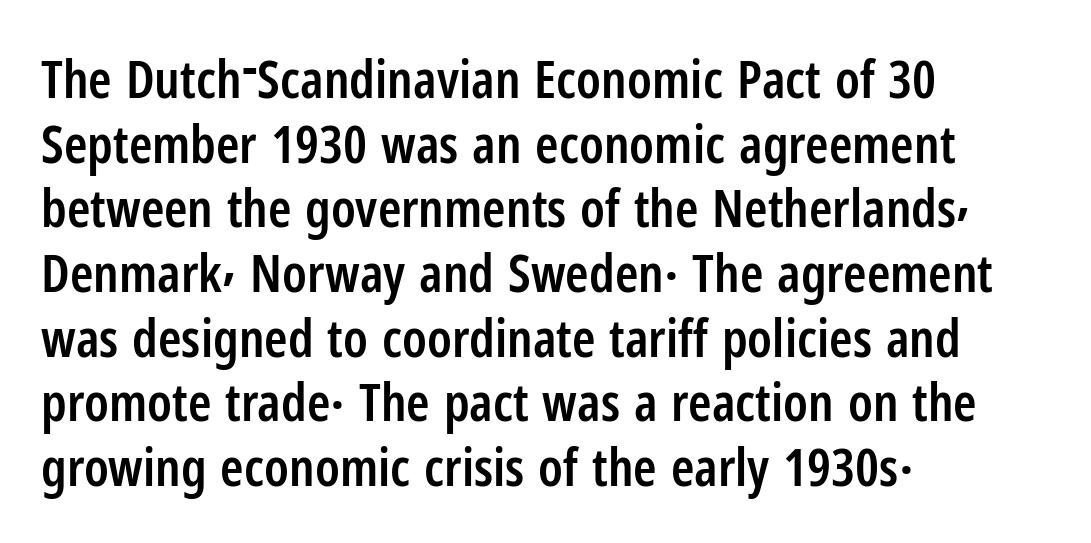
Only glyphs here, with clear space below each row. There is no visible air inserted between adjacent glyphs. The passage shown is typed in a proportional face where columns would drift. Type style note: lacks serifs. Every row of glyphs begins at an identical x-position on the left. In terms of weight, the rendering is demibold, just under bold.
